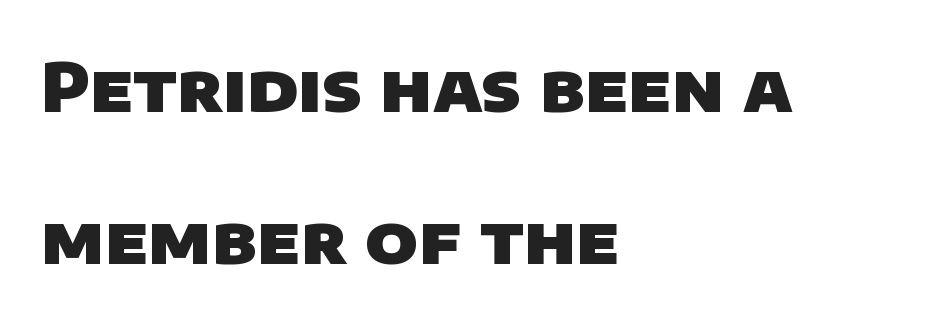
{"serif": "no", "bold": "yes", "weight": "heavy", "width": "normal", "stroke_contrast": "low", "x_height": "large", "monospaced": "no", "underline": "no", "align": "left", "line_spacing": "loose", "line_spacing_ratio": 2.23, "letter_spacing": "normal", "letter_spacing_em": 0.0, "glyph_px": 68}
